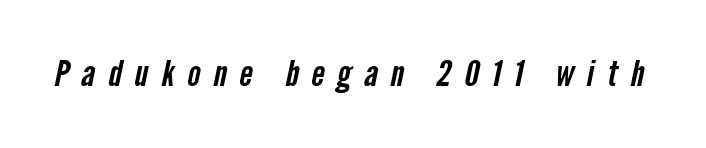
Q: Is the typeface a serif or a sans-serif typeface? A: Sans-serif.
Q: Is the text underlined? A: No.
Q: Is the spacing between letters normal or unusually wide? A: Unusually wide.
Q: Width (condensed, normal, or wide)? A: Condensed.
Q: Stroke contrast? A: Low.
Q: x-height? A: Medium.
Q: Monospaced? A: No.
